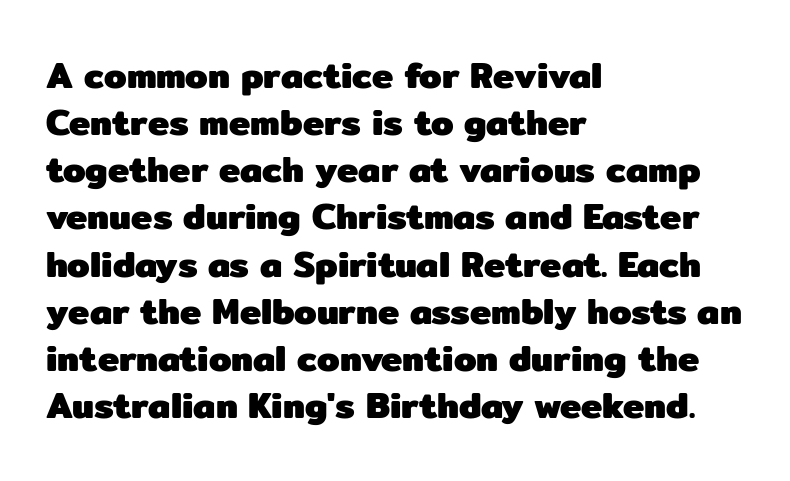
If you drew a line through each stem, it would be perfectly vertical. Chunky letters — that's bold for sure. One glance says typical: line gaps are just what's usual. All the whitespace from short lines collects on the right. Note the varied advance widths — an 'i' is clearly narrower than an 'm'. Default kerning and tracking; the words read as compact shapes.
